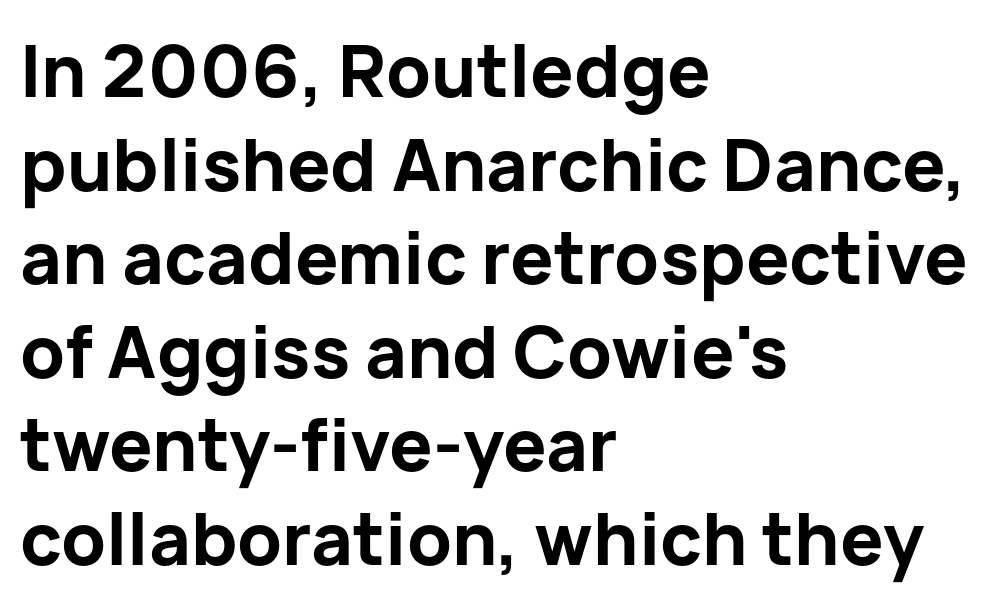
{"serif": "no", "italic": "no", "bold": "yes", "weight": "bold", "width": "normal", "stroke_contrast": "low", "x_height": "medium", "monospaced": "no", "underline": "no", "align": "left", "line_spacing": "normal", "line_spacing_ratio": 1.3, "letter_spacing": "normal", "letter_spacing_em": 0.0, "glyph_px": 72}
